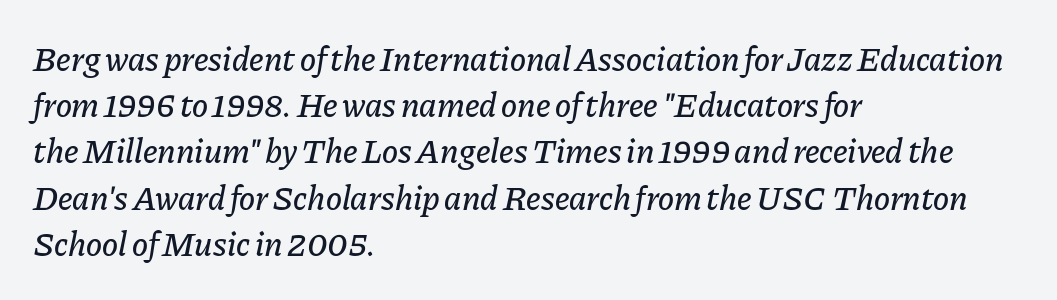
The image shows 34 px text type, italic (leaning right); set left-aligned, normal line spacing (1.36x), normal letter spacing, not underlined; low stroke contrast and a medium x-height.
